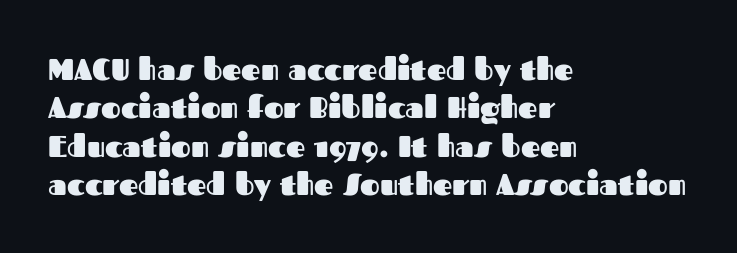
{"serif": "no", "italic": "no", "bold": "yes", "weight": "heavy", "width": "normal", "stroke_contrast": "medium", "x_height": "medium", "monospaced": "no", "underline": "no", "align": "left", "line_spacing": "normal", "line_spacing_ratio": 1.28, "letter_spacing": "normal", "letter_spacing_em": 0.0, "glyph_px": 30}
